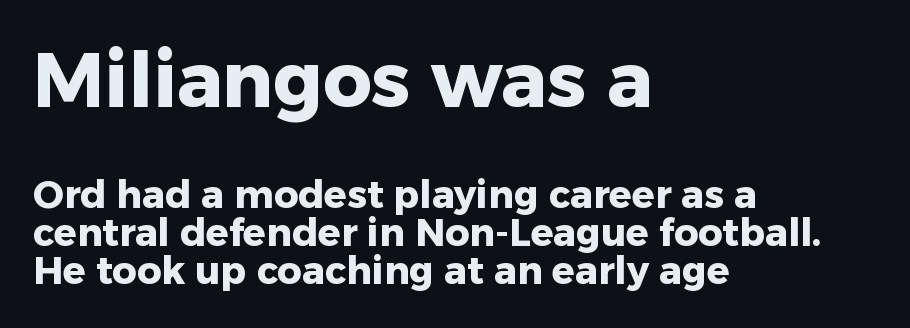
Q: Is the text bold? A: Yes.
Q: Is the text italic (slanted)? A: No, it is upright.
Q: Is the typeface a serif or a sans-serif typeface? A: Sans-serif.
Q: Is the text underlined? A: No.
Q: How is the paragraph aligned? A: Left-aligned.
Q: Is the spacing between letters normal or unusually wide? A: Normal.
Q: Is the spacing between lines tight, normal or loose? A: Tight.
Q: Which block of text is set in a larger size, the first (top) or the second (bottom)? A: The first (top) one.
Q: Width (condensed, normal, or wide)? A: Normal.
Q: Stroke contrast? A: Low.
Q: x-height? A: Medium.
Q: Monospaced? A: No.
